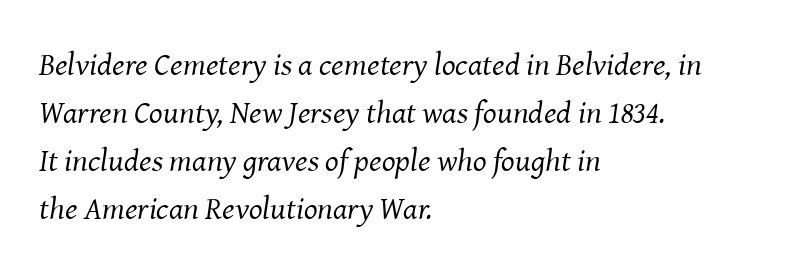
{"serif": "yes", "italic": "yes", "lean": "right", "slant_degrees": 8, "bold": "no", "weight": "regular", "width": "normal", "stroke_contrast": "medium", "x_height": "medium", "monospaced": "no", "underline": "no", "align": "left", "line_spacing": "normal", "line_spacing_ratio": 1.5, "letter_spacing": "normal", "letter_spacing_em": 0.0, "glyph_px": 32}
